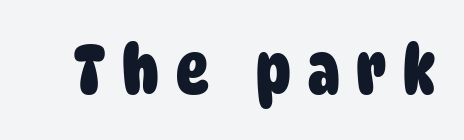
The passage shown is typeset with a sans-serif family. You could only call the tracking loose — the letters float apart. The passage shown is typed in a proportional face where columns would drift. Glance below the letters and you will spot only blank space.
